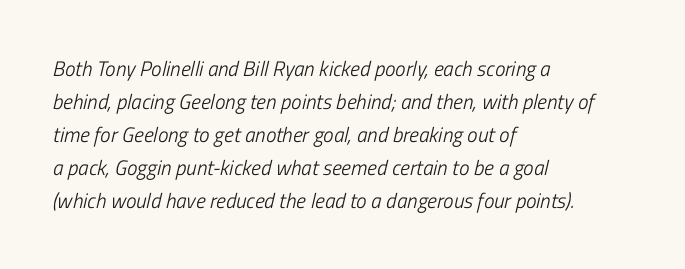
Q: Is the text bold? A: No.
Q: Is the text italic (slanted)? A: Yes, it leans right by about 13 degrees.
Q: Is the text underlined? A: No.
Q: How is the paragraph aligned? A: Left-aligned.
Q: Is the spacing between letters normal or unusually wide? A: Normal.
Q: Is the spacing between lines tight, normal or loose? A: Normal.
